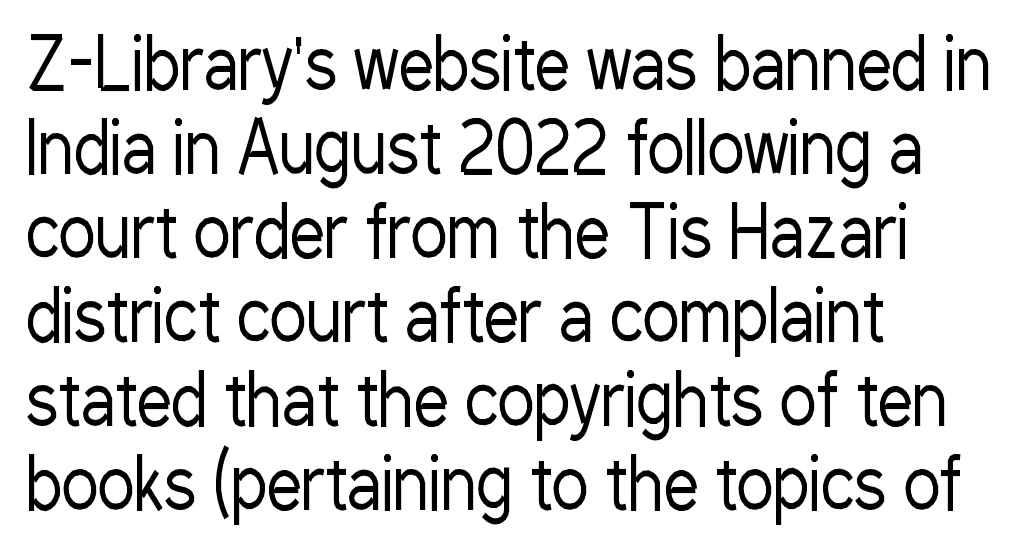
{"serif": "no", "italic": "no", "bold": "no", "weight": "regular", "width": "condensed", "stroke_contrast": "low", "x_height": "medium", "monospaced": "no", "underline": "no", "align": "left", "line_spacing_ratio": 1.2, "letter_spacing": "normal", "letter_spacing_em": 0.0, "glyph_px": 70}
